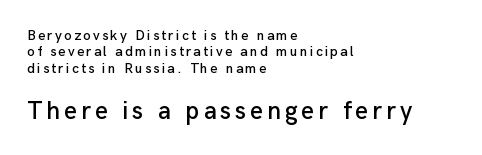
The image shows 25 px text type, upright; set left-aligned, line spacing 1.17x, not underlined; the second (bottom) block is 1.79x larger.
